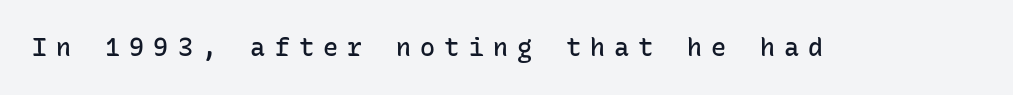
The image shows 25 px text type, upright; set unusually wide letter spacing (+0.37 em), not underlined.
